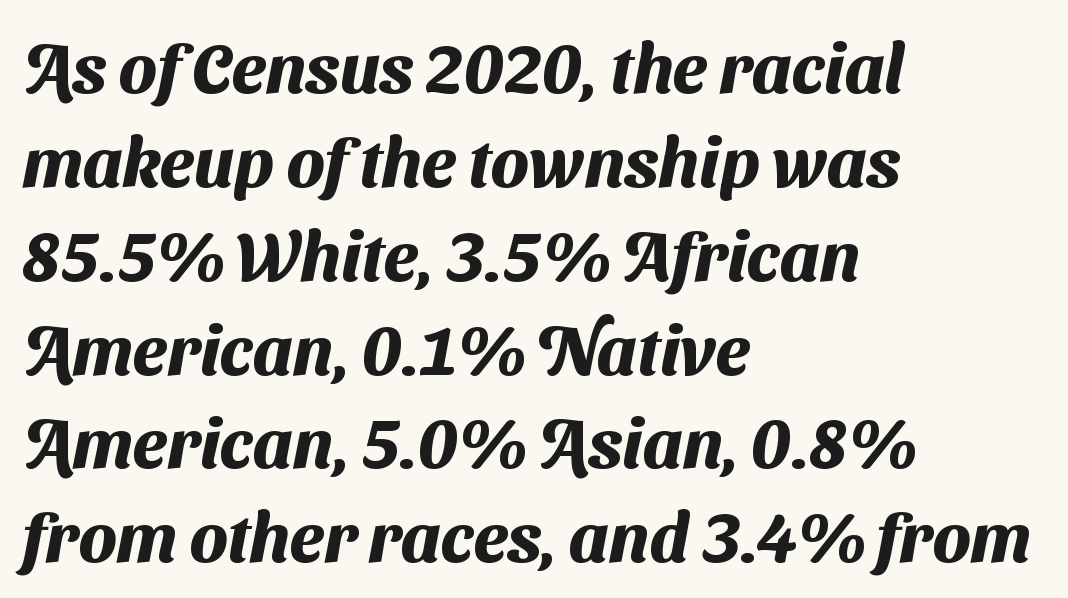
{"serif": "no", "bold": "yes", "weight": "heavy", "width": "normal", "stroke_contrast": "medium", "x_height": "medium", "monospaced": "no", "underline": "no", "align": "left", "line_spacing": "normal", "line_spacing_ratio": 1.36, "letter_spacing": "normal", "letter_spacing_em": 0.0, "glyph_px": 69}
